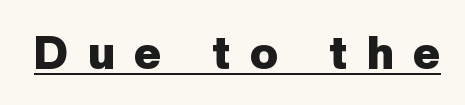
{"serif": "no", "italic": "no", "bold": "yes", "weight": "heavy", "width": "normal", "stroke_contrast": "low", "x_height": "medium", "monospaced": "no", "underline": "yes", "letter_spacing": "wide", "letter_spacing_em": 0.43, "glyph_px": 46}
